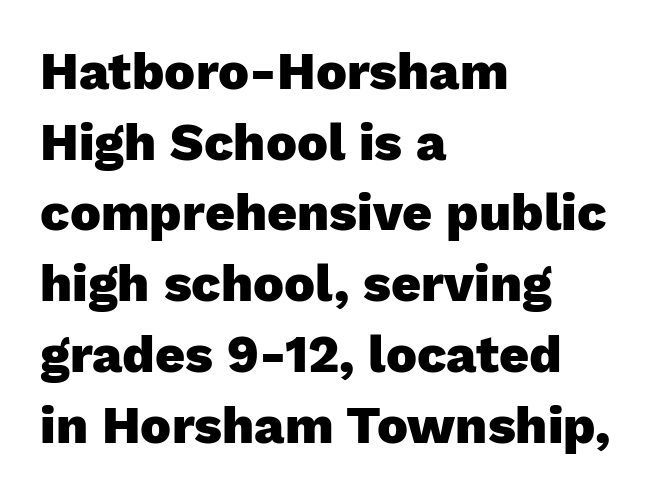
The image shows 52 px heavy sans-serif type, upright; set left-aligned, normal line spacing (1.36x), normal letter spacing, not underlined; low stroke contrast and a medium x-height.
